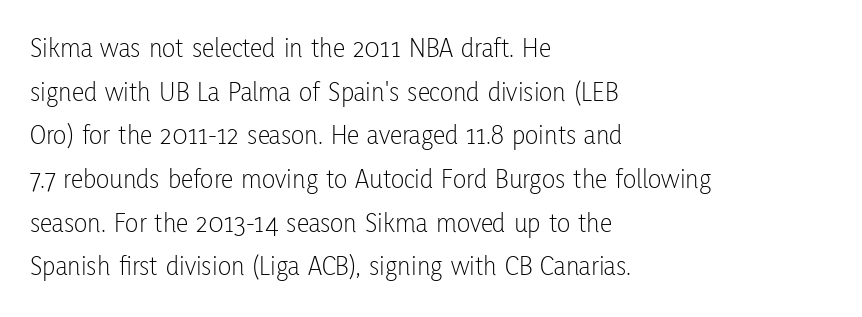
Q: Is the text bold? A: No.
Q: Is the text italic (slanted)? A: No, it is upright.
Q: Is the typeface a serif or a sans-serif typeface? A: Sans-serif.
Q: Is the text underlined? A: No.
Q: How is the paragraph aligned? A: Left-aligned.
Q: Is the spacing between letters normal or unusually wide? A: Normal.
Q: Is the spacing between lines tight, normal or loose? A: Normal.
Q: Width (condensed, normal, or wide)? A: Condensed.
Q: Stroke contrast? A: Low.
Q: x-height? A: Medium.
Q: Monospaced? A: No.
